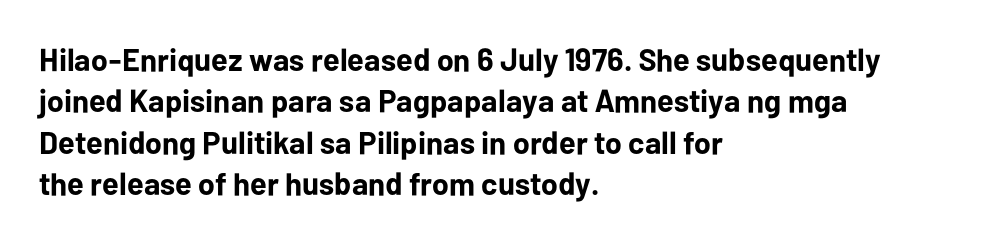
Q: Is the text bold? A: Yes.
Q: Is the text italic (slanted)? A: No, it is upright.
Q: Is the typeface a serif or a sans-serif typeface? A: Sans-serif.
Q: Is the text underlined? A: No.
Q: How is the paragraph aligned? A: Left-aligned.
Q: Is the spacing between letters normal or unusually wide? A: Normal.
Q: Is the spacing between lines tight, normal or loose? A: Normal.
Q: Width (condensed, normal, or wide)? A: Normal.
Q: Stroke contrast? A: Low.
Q: x-height? A: Medium.
Q: Monospaced? A: No.
